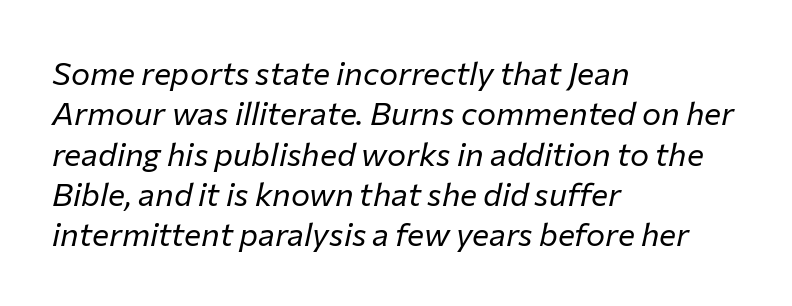
{"italic": "yes", "lean": "right", "slant_degrees": 12, "bold": "no", "weight": "regular", "width": "normal", "stroke_contrast": "low", "x_height": "medium", "monospaced": "no", "underline": "no", "align": "left", "line_spacing": "normal", "line_spacing_ratio": 1.26, "letter_spacing": "normal", "letter_spacing_em": 0.0, "glyph_px": 32}
